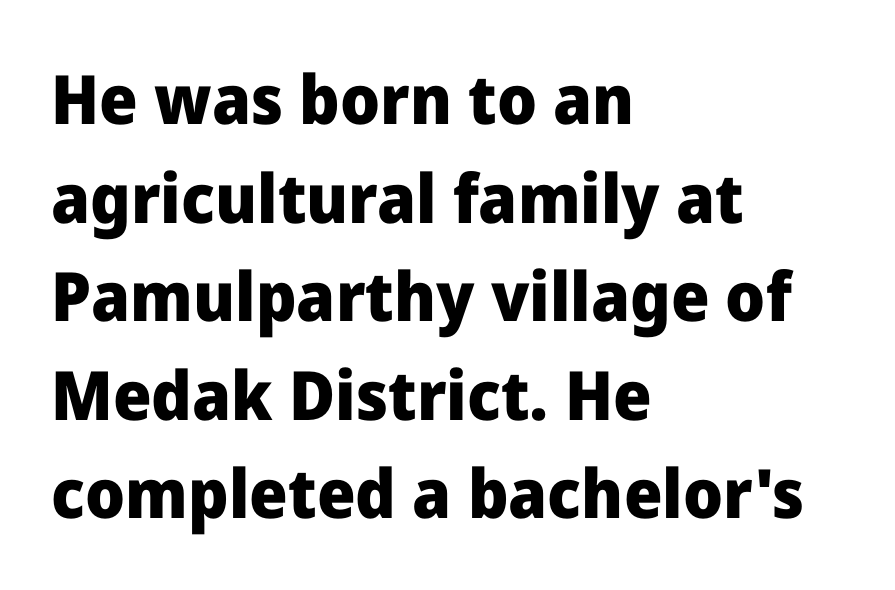
Check the space under the baseline: it is left empty. You could not count columns in this text — the font is proportionally spaced. Alignment: flush left. Classification — sans serif. A typesetter would call this zero additional tracking.
